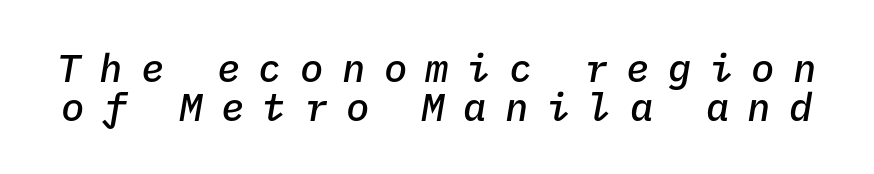
Bare-footed words on every line. A somewhat darkened texture: the type is semibold rather than bold. Note the uniform advance width — an 'i' takes as much space as an 'm'. Every character sits at an angle, as italics do. The passage shown has open, widely tracked lettering throughout. This block would grow much taller if given ordinary leading; it's compressed now.
